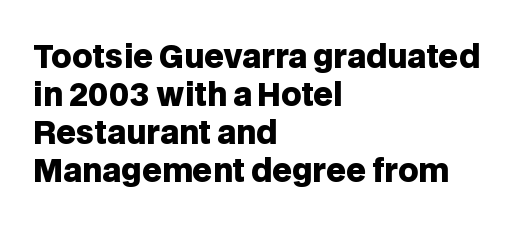
The image shows 31 px heavy sans-serif type, upright; set left-aligned, line spacing 1.23x, normal letter spacing, not underlined; low stroke contrast and a large x-height.
